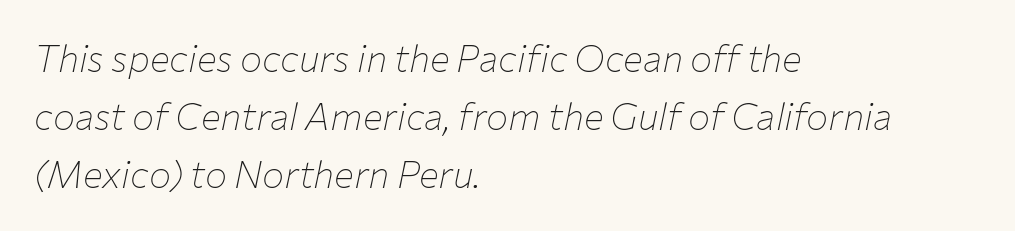
Q: Is the text bold? A: No.
Q: Is the text italic (slanted)? A: Yes, it leans right by about 12 degrees.
Q: Is the text underlined? A: No.
Q: How is the paragraph aligned? A: Left-aligned.
Q: Is the spacing between letters normal or unusually wide? A: Normal.
Q: Is the spacing between lines tight, normal or loose? A: Normal.
Q: Width (condensed, normal, or wide)? A: Normal.
Q: Stroke contrast? A: Low.
Q: x-height? A: Medium.
Q: Monospaced? A: No.
